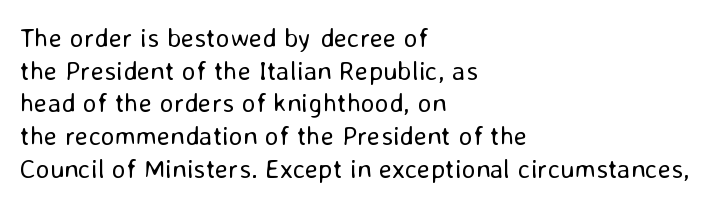
{"italic": "no", "bold": "no", "underline": "no", "align": "left", "line_spacing_ratio": 1.21, "letter_spacing": "normal", "letter_spacing_em": 0.0, "glyph_px": 27}
